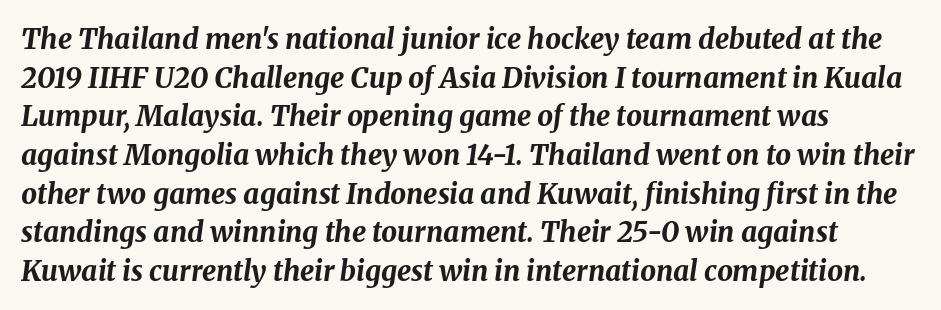
All the whitespace from short lines collects on the right. Is the type bold? Yes — the strokes are clearly thick and heavy. The horizontal fit of the characters is conventional and even. The passage shown is typed in a proportional face where columns would drift. The glyphs look as if they've been sheared to an angle.
